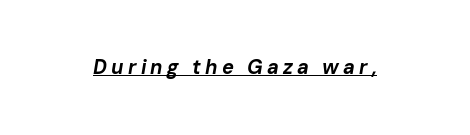
Tracking here is generous; glyphs stand well apart from one another. You can see a thin bar hugging the bottom of the glyphs. Tall strokes in this sample are angled rather than plumb. These words are printed bold, with thick strokes throughout.
